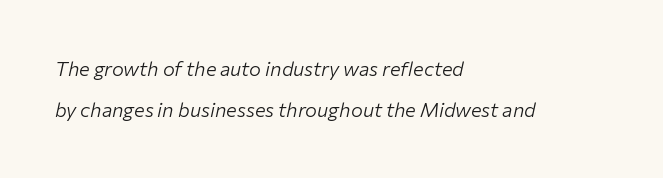
{"italic": "yes", "lean": "right", "slant_degrees": 12, "bold": "no", "underline": "no", "align": "left", "line_spacing": "loose", "line_spacing_ratio": 2.07, "letter_spacing": "normal", "letter_spacing_em": 0.0, "glyph_px": 20}
